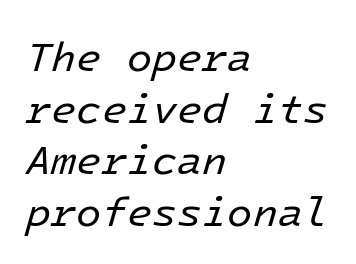
{"italic": "yes", "lean": "right", "slant_degrees": 16, "bold": "no", "weight": "regular", "width": "normal", "stroke_contrast": "low", "x_height": "medium", "underline": "no", "align": "left", "line_spacing": "normal", "line_spacing_ratio": 1.26, "letter_spacing": "normal", "letter_spacing_em": 0.0, "glyph_px": 41}
